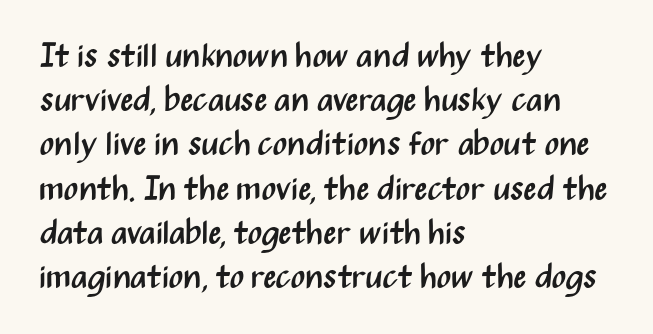
The image shows 34 px regular-weight, condensed sans-serif type, upright; set left-aligned, normal line spacing (1.3x), normal letter spacing, not underlined; medium stroke contrast and a medium x-height.
